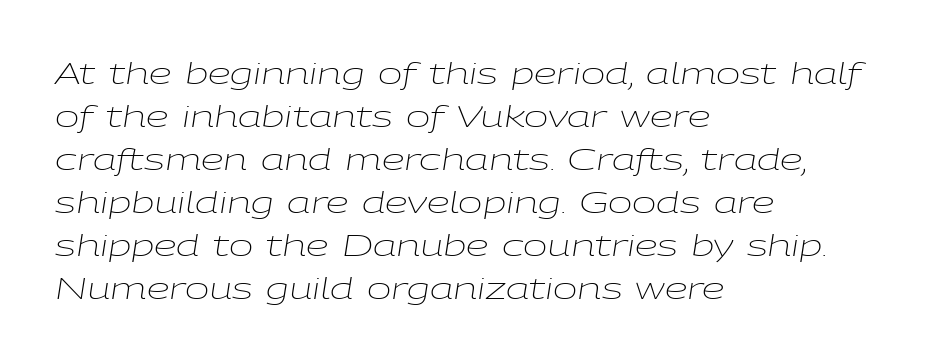
Q: Is the text bold? A: No.
Q: Is the text italic (slanted)? A: Yes, it leans right by about 9 degrees.
Q: Is the text underlined? A: No.
Q: How is the paragraph aligned? A: Left-aligned.
Q: Is the spacing between letters normal or unusually wide? A: Normal.
Q: Is the spacing between lines tight, normal or loose? A: Normal.
Q: Width (condensed, normal, or wide)? A: Wide.
Q: Stroke contrast? A: Low.
Q: x-height? A: Medium.
Q: Monospaced? A: No.
